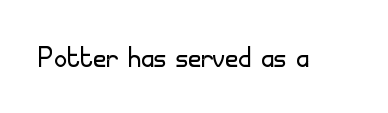
Honestly, there is no underline to notice here at all. Look at the bottom of the vertical strokes: they stop flat, with no serifs. The type is set solid horizontally, with unmodified tracking. Character widths vary here, with narrow letters taking less room than wide ones. Is this a heavy cut? Hardly; it is regular or lighter.
